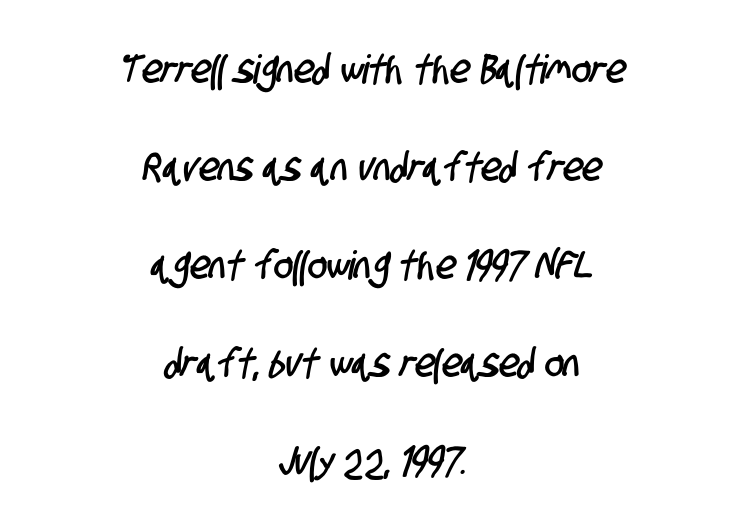
Q: Is the typeface a serif or a sans-serif typeface? A: Sans-serif.
Q: Is the text underlined? A: No.
Q: How is the paragraph aligned? A: Centered.
Q: Is the spacing between letters normal or unusually wide? A: Normal.
Q: Is the spacing between lines tight, normal or loose? A: Loose.
Q: Width (condensed, normal, or wide)? A: Condensed.
Q: Stroke contrast? A: Low.
Q: x-height? A: Large.
Q: Monospaced? A: No.
